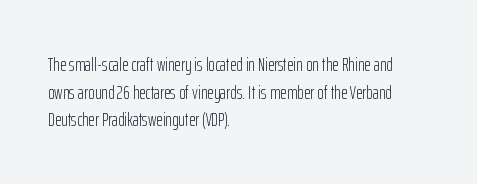
The image shows 20 px text type, upright; set left-aligned, normal line spacing (1.38x), normal letter spacing, not underlined.
